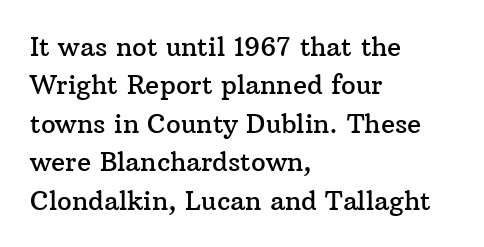
The image shows 26 px text type, upright; set left-aligned, normal line spacing (1.48x), normal letter spacing, not underlined.
